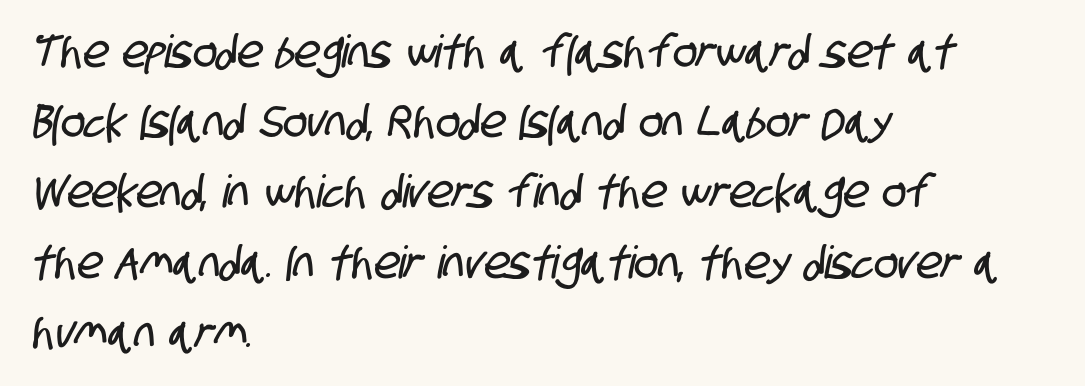
Do the characters align in a grid? No, the font is proportional. The passage is arranged the way most books set body copy — flush left. The type family on display is of the sans-serif kind. Students, note that the glyphs here touch the page at normal intervals.
